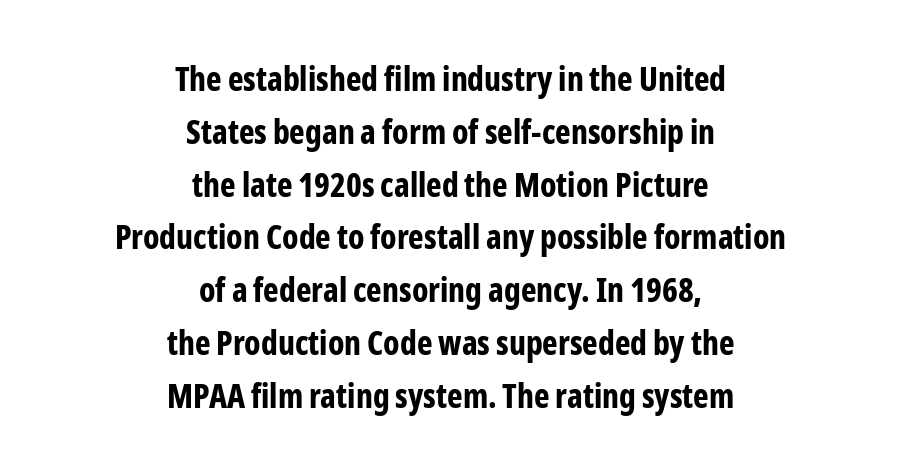
Q: Is the text bold? A: Yes.
Q: Is the text italic (slanted)? A: No, it is upright.
Q: Is the typeface a serif or a sans-serif typeface? A: Sans-serif.
Q: Is the text underlined? A: No.
Q: How is the paragraph aligned? A: Centered.
Q: Is the spacing between letters normal or unusually wide? A: Normal.
Q: Is the spacing between lines tight, normal or loose? A: Normal.
Q: Width (condensed, normal, or wide)? A: Condensed.
Q: Stroke contrast? A: Low.
Q: x-height? A: Medium.
Q: Monospaced? A: No.
